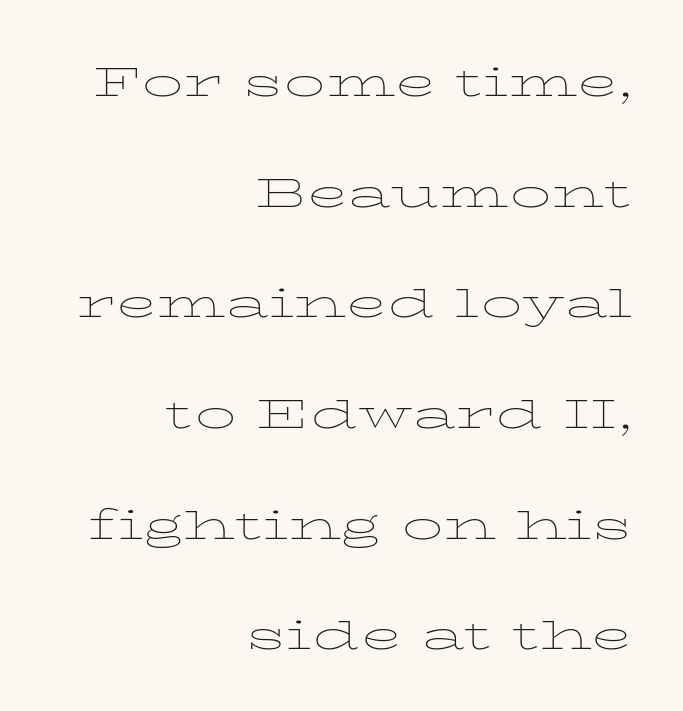
The image shows 54 px thin, wide type, upright; set right-aligned, loose line spacing (2.05x), normal letter spacing, not underlined; low stroke contrast and a medium x-height.
